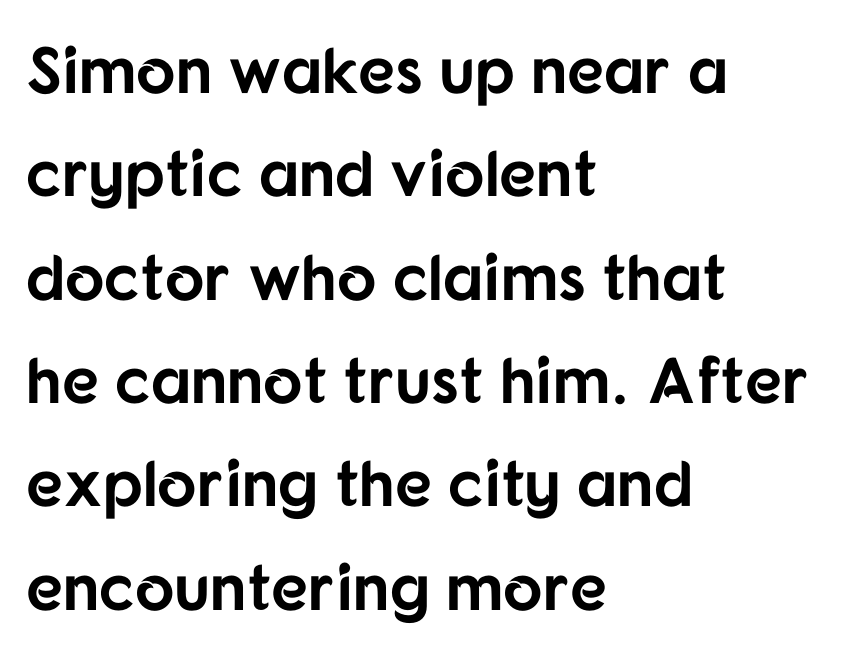
{"serif": "no", "italic": "no", "bold": "yes", "weight": "bold", "width": "normal", "stroke_contrast": "low", "x_height": "medium", "monospaced": "no", "underline": "no", "align": "left", "line_spacing": "normal", "line_spacing_ratio": 1.59, "letter_spacing": "normal", "letter_spacing_em": 0.0, "glyph_px": 65}
